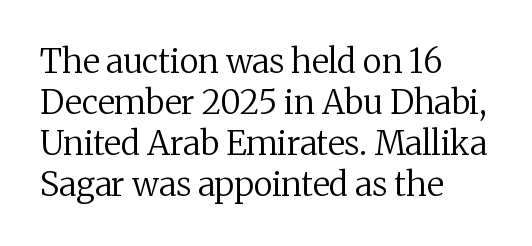
The image shows 33 px regular-weight serif type, upright; set left-aligned, line spacing 1.24x, normal letter spacing, not underlined; medium stroke contrast and a medium x-height.
